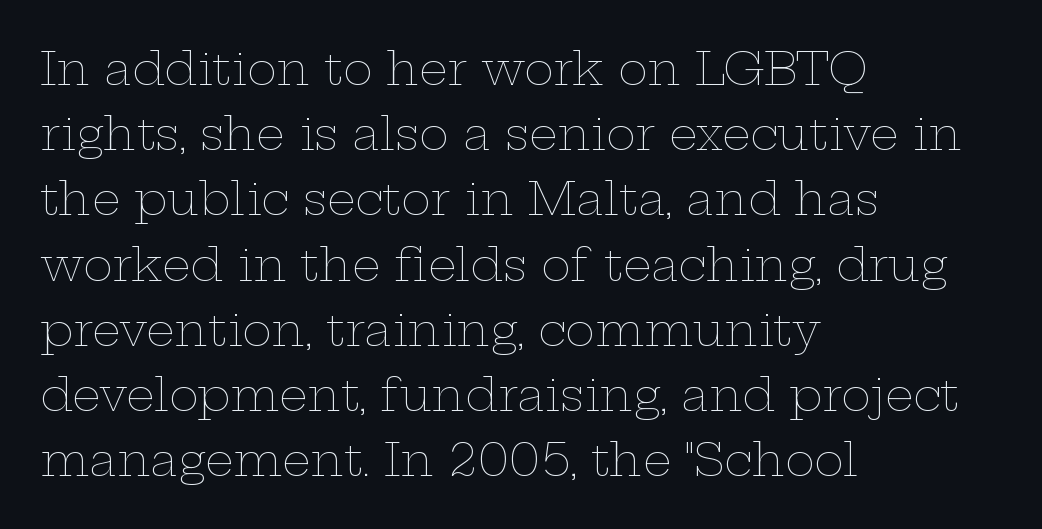
The image shows 45 px thin, wide type, upright; set left-aligned, normal line spacing (1.45x), normal letter spacing, not underlined; low stroke contrast and a medium x-height.
